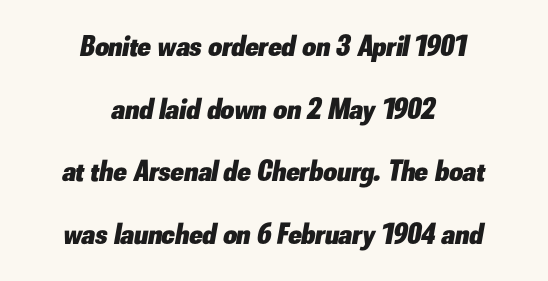
The image shows 30 px heavy type, italic (leaning right); set centered, loose line spacing (2.09x), normal letter spacing, not underlined; low stroke contrast and a small x-height.
